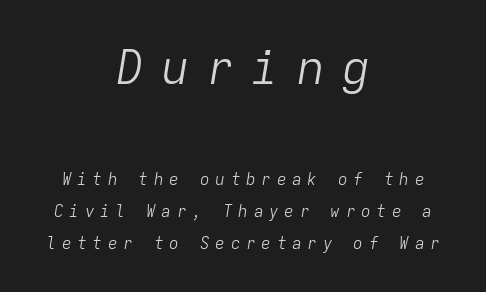
The image shows 47 px light type, italic (leaning right), monospaced; set centered, loose line spacing (1.99x), unusually wide letter spacing (+0.36 em), not underlined; the first (top) block is 2.94x larger; low stroke contrast and a medium x-height.
